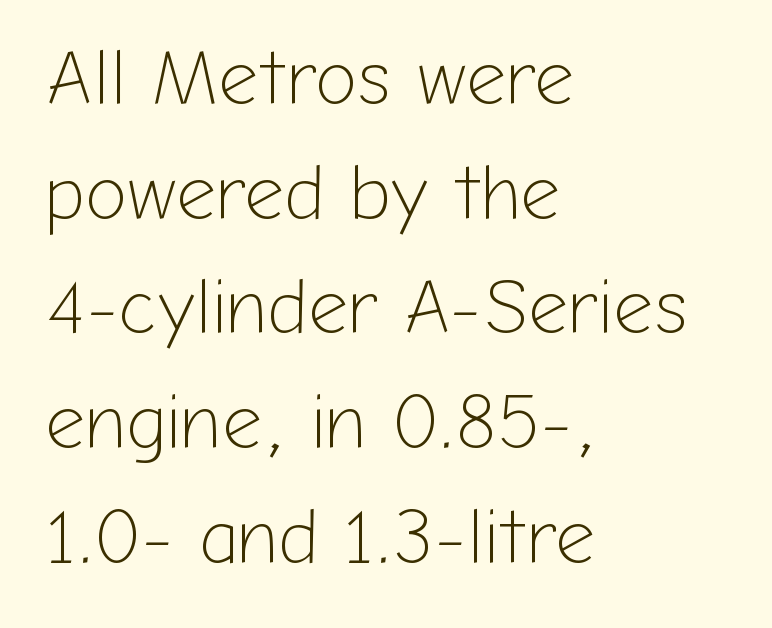
Q: Is the text bold? A: No.
Q: Is the text italic (slanted)? A: No, it is upright.
Q: Is the typeface a serif or a sans-serif typeface? A: Sans-serif.
Q: Is the text underlined? A: No.
Q: How is the paragraph aligned? A: Left-aligned.
Q: Is the spacing between letters normal or unusually wide? A: Normal.
Q: Is the spacing between lines tight, normal or loose? A: Normal.
Q: Width (condensed, normal, or wide)? A: Normal.
Q: Stroke contrast? A: Low.
Q: x-height? A: Medium.
Q: Monospaced? A: No.
